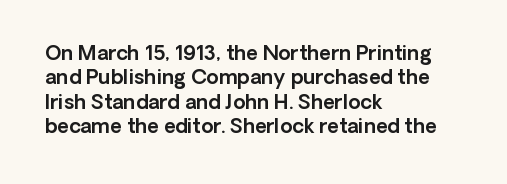
Q: Is the text italic (slanted)? A: No, it is upright.
Q: Is the text underlined? A: No.
Q: How is the paragraph aligned? A: Left-aligned.
Q: Is the spacing between letters normal or unusually wide? A: Normal.
